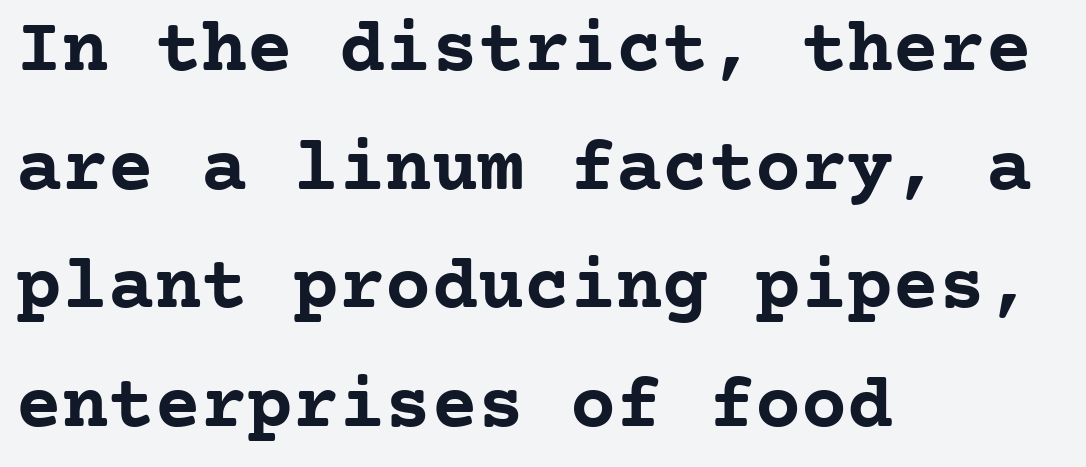
Horizontally, the lines are justified to the leading edge only. There is no visible air inserted between adjacent glyphs. Type style note: has serifs. This is heavy type, rendered in bold.
